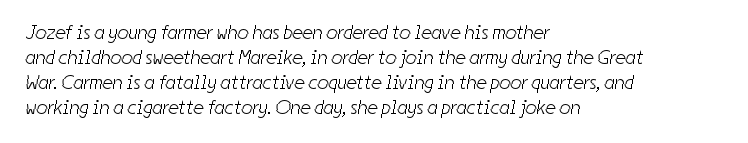
Caption: face not bold, strokes unweighted. Just letters on the line, the space beneath them empty. Each new line begins a customary step beneath the previous one. The passage is arranged the way most books set body copy — flush left. In terms of letterspacing, this is plain default setting.
